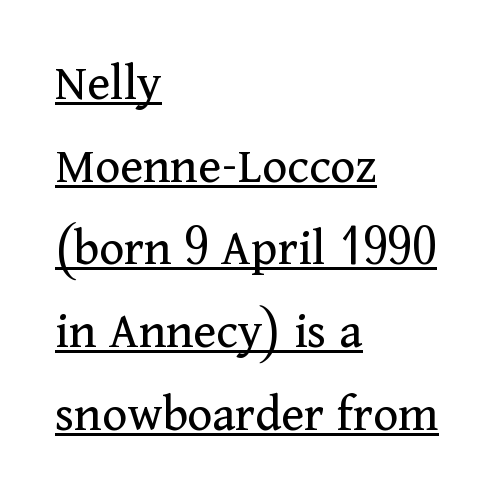
Does extra space separate the letters? No, they use regular spacing. Is this a fixed-width face? No — the glyphs have proportional, varying widths. No extra ink here — the face is not bold. Decoration check: the copy is underlined.
